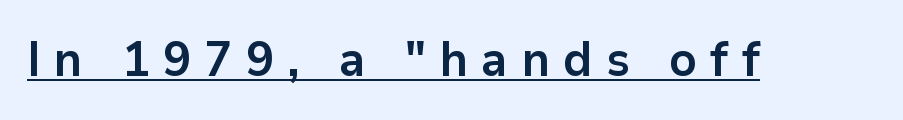
The letterforms stand isolated, each surrounded by extra space. Nope, no serifs anywhere on these letters. The lettering is marked with a stroke running underneath it. Chunky letters — that's bold for sure.
